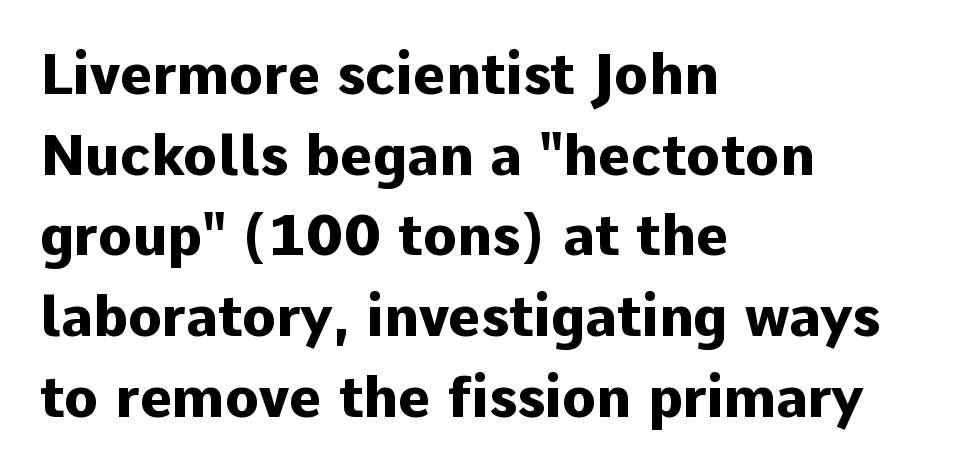
{"serif": "no", "italic": "no", "bold": "yes", "weight": "heavy", "width": "normal", "stroke_contrast": "low", "x_height": "medium", "monospaced": "no", "underline": "no", "align": "left", "line_spacing": "normal", "line_spacing_ratio": 1.44, "letter_spacing": "normal", "letter_spacing_em": 0.0, "glyph_px": 56}
